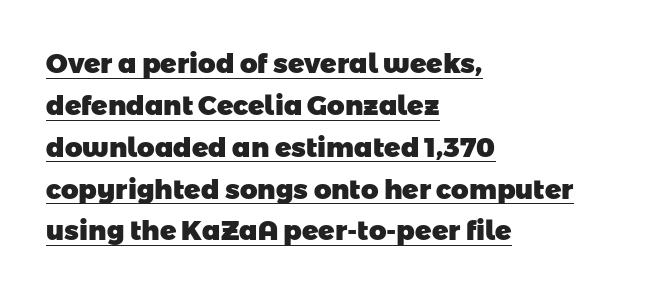
{"bold": "yes", "underline": "yes", "align": "left", "line_spacing": "normal", "line_spacing_ratio": 1.55, "letter_spacing": "normal", "letter_spacing_em": 0.0, "glyph_px": 27}
